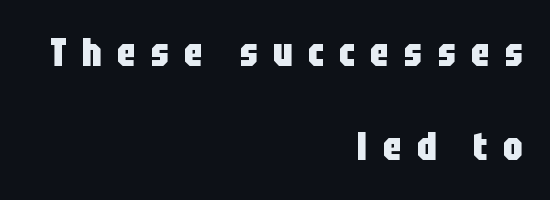
Q: Is the text bold? A: Yes.
Q: Is the text italic (slanted)? A: No, it is upright.
Q: Is the typeface a serif or a sans-serif typeface? A: Sans-serif.
Q: Is the text underlined? A: No.
Q: How is the paragraph aligned? A: Right-aligned.
Q: Is the spacing between letters normal or unusually wide? A: Unusually wide.
Q: Is the spacing between lines tight, normal or loose? A: Loose.
Q: Width (condensed, normal, or wide)? A: Condensed.
Q: Stroke contrast? A: Low.
Q: x-height? A: Large.
Q: Monospaced? A: No.
